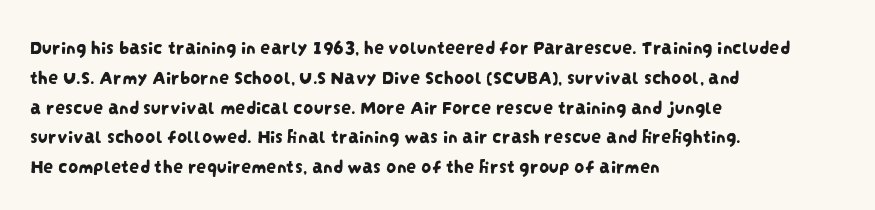
{"underline": "no", "align": "left", "line_spacing": "normal", "line_spacing_ratio": 1.49, "letter_spacing": "normal", "letter_spacing_em": 0.0, "glyph_px": 20}
